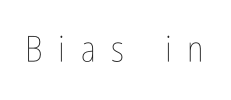
The image shows 36 px thin, condensed type, upright; set unusually wide letter spacing (+0.44 em), not underlined; low stroke contrast and a medium x-height.
